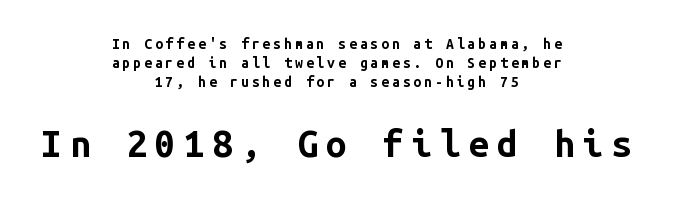
Vertically, the passage feels balanced, rows spaced as you'd expect. The compositor balanced each line on the midline. Heavy, bold letterforms. The emphasis by scale lands on block number two, below. Unlike a traditional serif, this face leaves its strokes unadorned.
